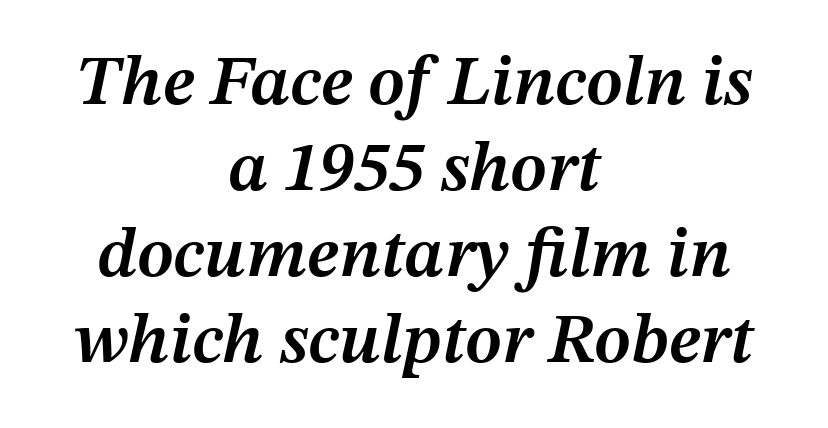
The image shows 71 px semibold type, italic (leaning right); set centered, line spacing 1.21x, normal letter spacing, not underlined; medium stroke contrast and a medium x-height.
